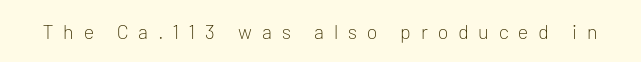
Q: Is the text bold? A: No.
Q: Is the text italic (slanted)? A: No, it is upright.
Q: Is the text underlined? A: No.
Q: Is the spacing between letters normal or unusually wide? A: Unusually wide.
